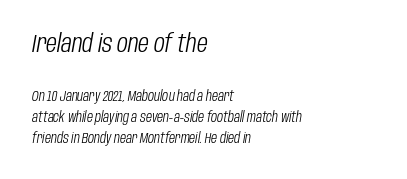
How would I describe the line gaps? Plain and ordinary. The weight would be labelled regular, book, light, or lighter still. These two chunks differ in scale, with the top chunk taking the larger measure. Does the lettering tilt? It does — this is italic. The space beneath each line is pristine and unruled. These lines are set flush left with a ragged right edge.
